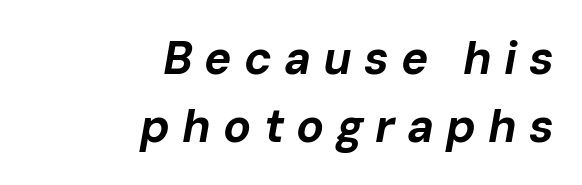
The rag falls on the left side of this text block. Designer's note — italics engaged. A normal amount of white space separates one row of letters from the next. The font is running at its bold setting.
